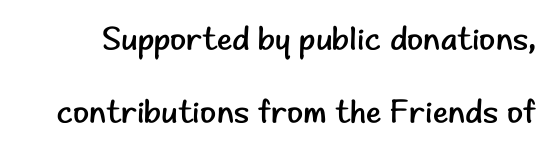
Q: Is the text bold? A: No.
Q: Is the text italic (slanted)? A: No, it is upright.
Q: Is the typeface a serif or a sans-serif typeface? A: Sans-serif.
Q: Is the text underlined? A: No.
Q: Is the spacing between letters normal or unusually wide? A: Normal.
Q: Is the spacing between lines tight, normal or loose? A: Loose.
Q: Width (condensed, normal, or wide)? A: Normal.
Q: Stroke contrast? A: Low.
Q: x-height? A: Small.
Q: Monospaced? A: No.
